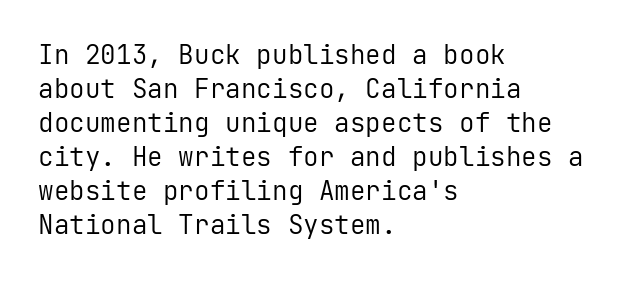
Descenders are the only things crossing below the line. All the whitespace from short lines collects on the right. Characters remain perfectly vertical along every line. The letters sit at their default tracking, neither squeezed nor spread.
